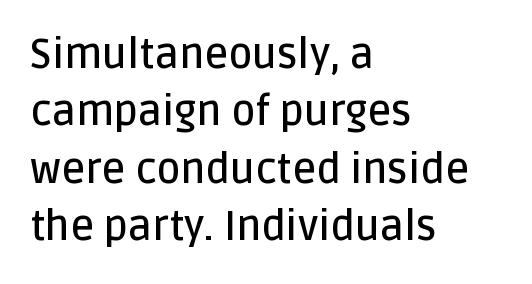
{"serif": "no", "italic": "no", "bold": "semi", "weight": "semibold", "width": "normal", "stroke_contrast": "low", "x_height": "large", "monospaced": "no", "underline": "no", "align": "left", "line_spacing": "normal", "line_spacing_ratio": 1.4, "letter_spacing": "normal", "letter_spacing_em": 0.0, "glyph_px": 41}
